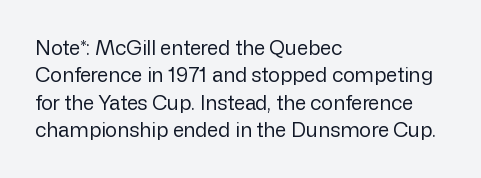
Q: Is the text bold? A: No.
Q: Is the text italic (slanted)? A: No, it is upright.
Q: Is the text underlined? A: No.
Q: How is the paragraph aligned? A: Left-aligned.
Q: Is the spacing between letters normal or unusually wide? A: Normal.
Q: Is the spacing between lines tight, normal or loose? A: Normal.
